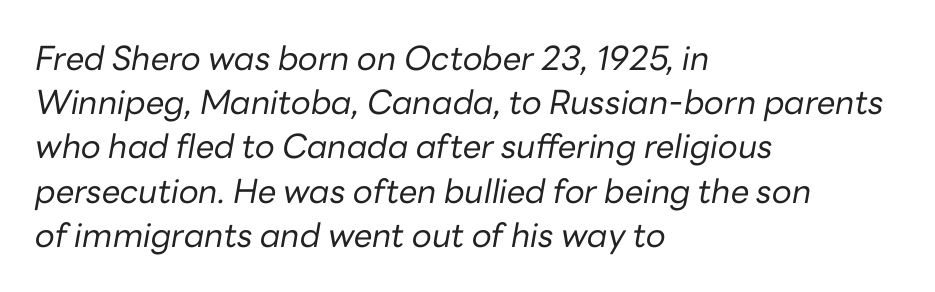
Q: Is the text bold? A: No.
Q: Is the text italic (slanted)? A: Yes, it leans right by about 10 degrees.
Q: Is the text underlined? A: No.
Q: How is the paragraph aligned? A: Left-aligned.
Q: Is the spacing between letters normal or unusually wide? A: Normal.
Q: Is the spacing between lines tight, normal or loose? A: Normal.
Q: Width (condensed, normal, or wide)? A: Normal.
Q: Stroke contrast? A: Low.
Q: x-height? A: Medium.
Q: Monospaced? A: No.
